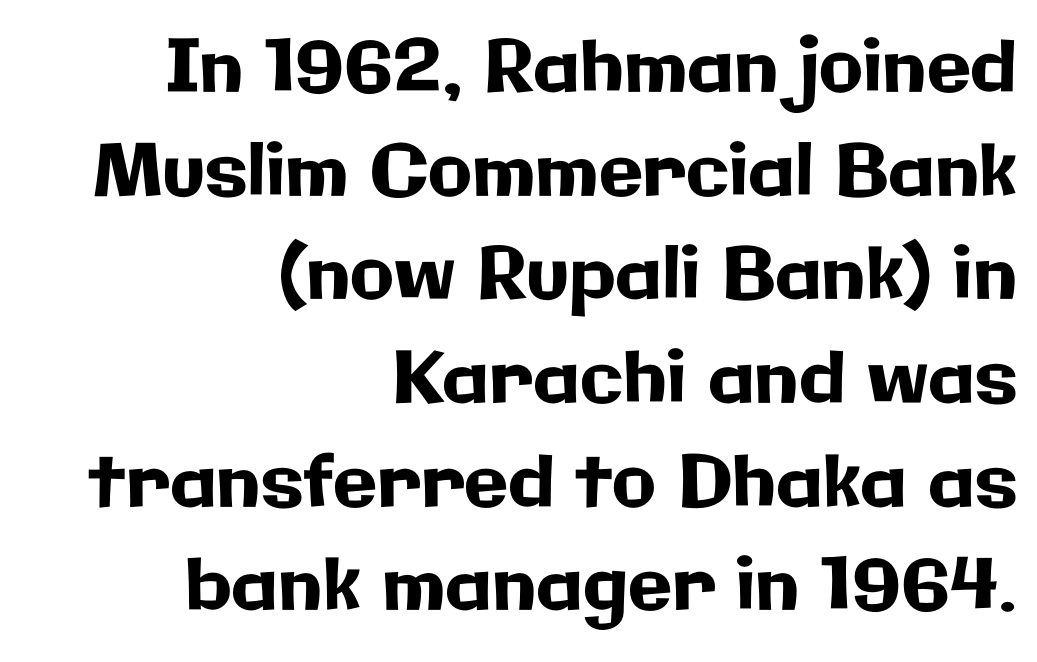
The image shows 72 px sans-serif type, upright; set right-aligned, normal line spacing (1.44x), normal letter spacing, not underlined; low stroke contrast and a medium x-height.
